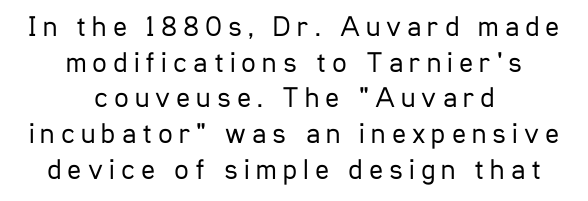
Ordinary non-slanted type is in use. This sample is center-justified, so both line endings float freely. The face used here is proportionally spaced, like ordinary book or web type. Vertical stems look standard width or narrower in stroke. Observe the wide spacing: letters keep a clear distance from each other. Look at the bottom of the vertical strokes: they stop flat, with no serifs.
